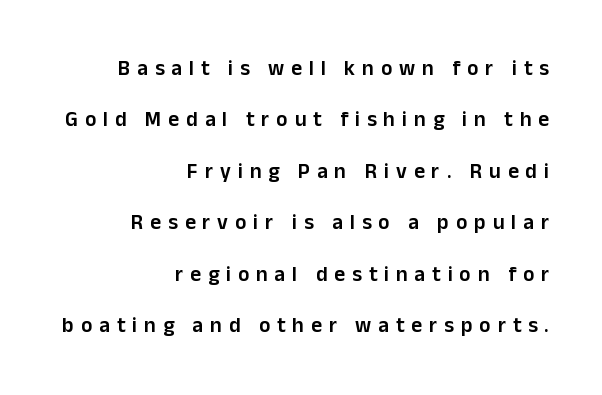
Just letters on the line, the space beneath them empty. Spacing between characters has been opened up far beyond the box default. Honestly, the rows look like they've been pulled way apart. Line ends are locked; line starts wander. The characters look somewhat weighty, a semibold short of true bold. Every character sits straight up, as roman type does.
